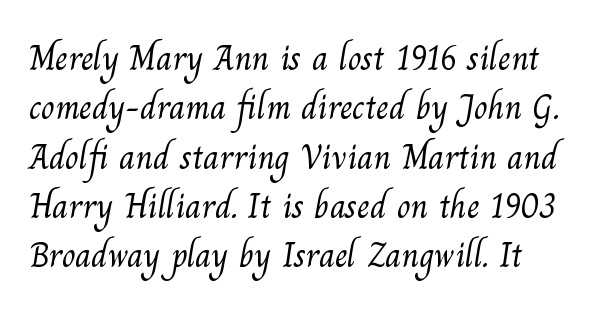
Q: Is the text bold? A: No.
Q: Is the typeface a serif or a sans-serif typeface? A: Serif.
Q: Is the text underlined? A: No.
Q: Is the spacing between letters normal or unusually wide? A: Normal.
Q: Is the spacing between lines tight, normal or loose? A: Normal.
Q: Width (condensed, normal, or wide)? A: Normal.
Q: Stroke contrast? A: Medium.
Q: x-height? A: Small.
Q: Monospaced? A: No.
